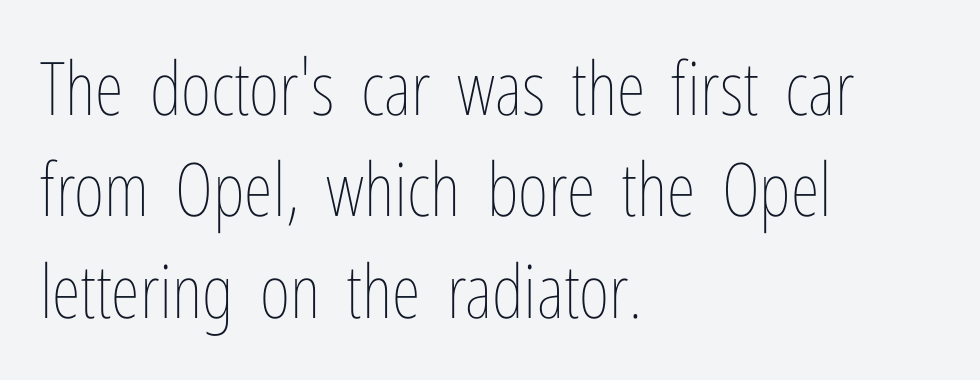
{"italic": "no", "bold": "no", "weight": "thin", "width": "condensed", "stroke_contrast": "low", "x_height": "medium", "monospaced": "no", "underline": "no", "align": "left", "line_spacing": "normal", "line_spacing_ratio": 1.37, "letter_spacing": "normal", "letter_spacing_em": 0.0, "glyph_px": 74}
